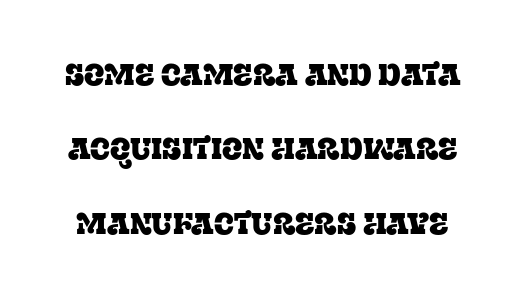
Inter-character spacing is left at the font's built-in metrics. Unlike a clean sans, this face finishes its strokes with serifs. The passage shown is not underscored anywhere. Loosely led — the rows are spread out. Do the letters lean? They stand straight.
